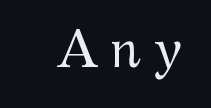
The image shows 53 px regular-weight serif type, upright; set unusually wide letter spacing (+0.24 em), not underlined; medium stroke contrast and a medium x-height.
